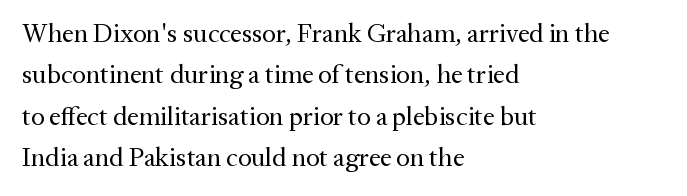
The image shows 26 px text type, upright; set left-aligned, normal line spacing (1.59x), normal letter spacing, not underlined.
